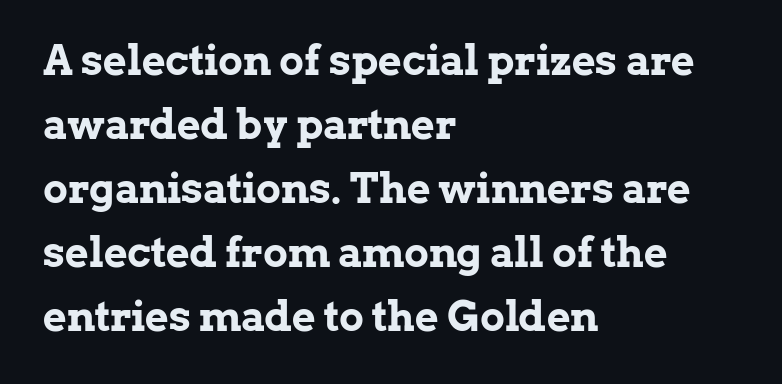
Q: Is the text bold? A: Yes.
Q: Is the text italic (slanted)? A: No, it is upright.
Q: Is the typeface a serif or a sans-serif typeface? A: Serif.
Q: Is the text underlined? A: No.
Q: How is the paragraph aligned? A: Left-aligned.
Q: Is the spacing between letters normal or unusually wide? A: Normal.
Q: Is the spacing between lines tight, normal or loose? A: Normal.
Q: Width (condensed, normal, or wide)? A: Normal.
Q: Stroke contrast? A: Low.
Q: x-height? A: Medium.
Q: Monospaced? A: No.
